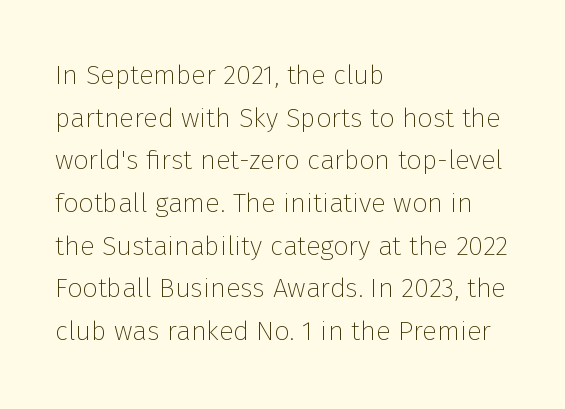
Q: Is the text bold? A: No.
Q: Is the text italic (slanted)? A: No, it is upright.
Q: Is the text underlined? A: No.
Q: How is the paragraph aligned? A: Left-aligned.
Q: Is the spacing between letters normal or unusually wide? A: Normal.
Q: Is the spacing between lines tight, normal or loose? A: Normal.
